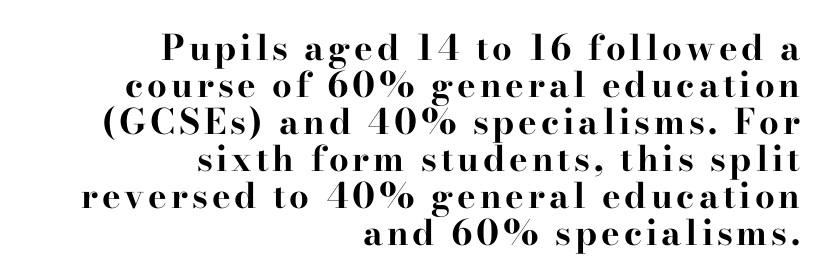
The image shows 35 px bold, wide serif type, upright; set right-aligned, tight line spacing (1.06x), not underlined; high stroke contrast and a small x-height.
